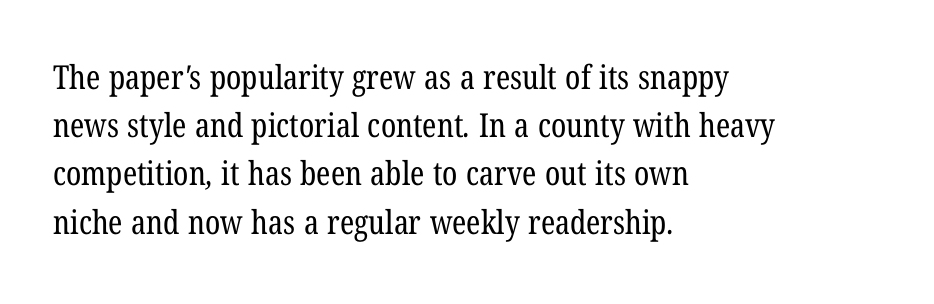
{"serif": "yes", "bold": "no", "weight": "regular", "width": "condensed", "stroke_contrast": "low", "x_height": "medium", "monospaced": "no", "underline": "no", "align": "left", "line_spacing": "normal", "line_spacing_ratio": 1.46, "letter_spacing": "normal", "letter_spacing_em": 0.0, "glyph_px": 33}
